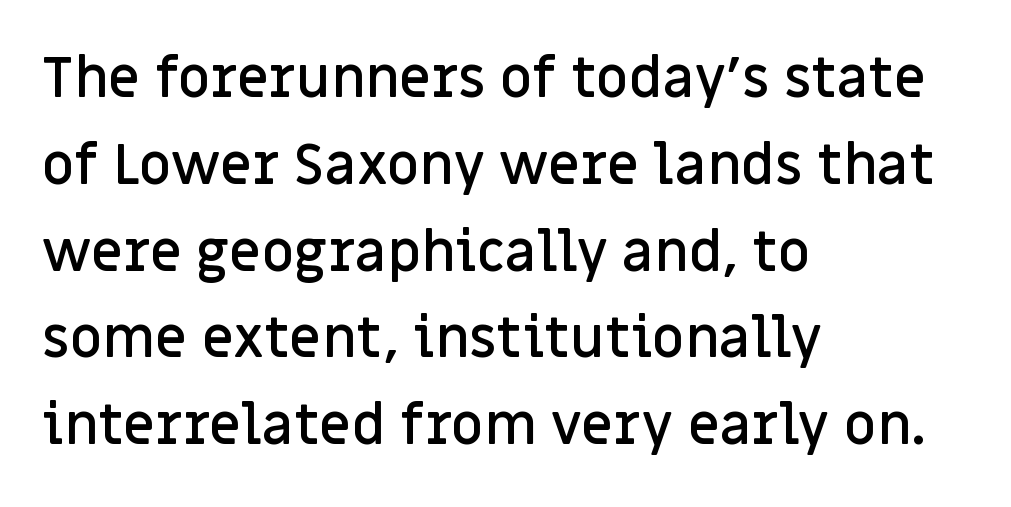
{"serif": "no", "italic": "no", "bold": "semi", "weight": "semibold", "width": "normal", "stroke_contrast": "low", "x_height": "large", "monospaced": "no", "underline": "no", "align": "left", "line_spacing": "normal", "line_spacing_ratio": 1.55, "letter_spacing": "normal", "letter_spacing_em": 0.0, "glyph_px": 56}
